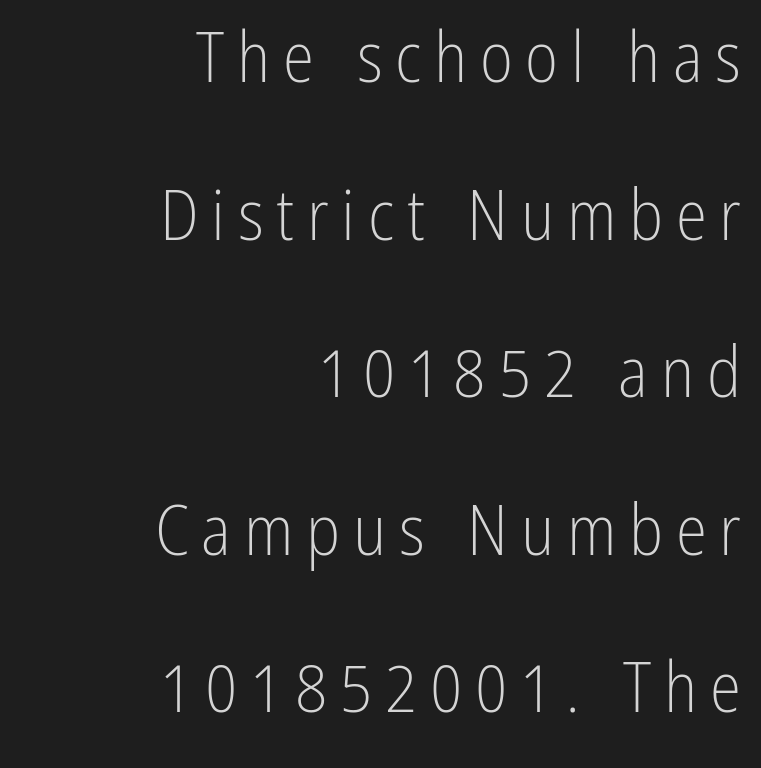
Only glyphs here, with clear space below each row. Posture: upright roman. This is not heavy type; no bold has been used. Right-aligned paragraph, ragged on the left. Are there feet on the stems? There aren't — it's a sans. Compared with typical paragraphs, the rows here are farther apart.
